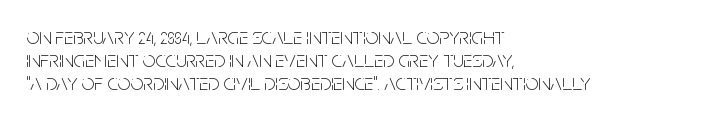
{"italic": "no", "bold": "no", "underline": "no", "align": "left", "line_spacing": "tight", "line_spacing_ratio": 1.01, "letter_spacing": "normal", "letter_spacing_em": 0.0, "glyph_px": 23}
